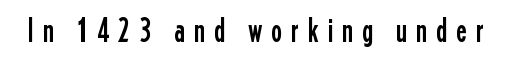
Q: Is the text italic (slanted)? A: No, it is upright.
Q: Is the typeface a serif or a sans-serif typeface? A: Sans-serif.
Q: Is the text underlined? A: No.
Q: Is the spacing between letters normal or unusually wide? A: Unusually wide.
Q: Width (condensed, normal, or wide)? A: Condensed.
Q: Stroke contrast? A: Low.
Q: x-height? A: Medium.
Q: Monospaced? A: No.
